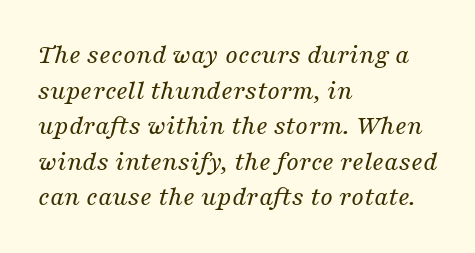
Spacing verdict: proportional, widths tailored to each character. The letters carry serifs — small finishing strokes at the ends of their stems. The rendering anchors every line to the left-hand side. Clear beneath every line of the passage. Regular leading. When letters slant like this, we call the style italic.
